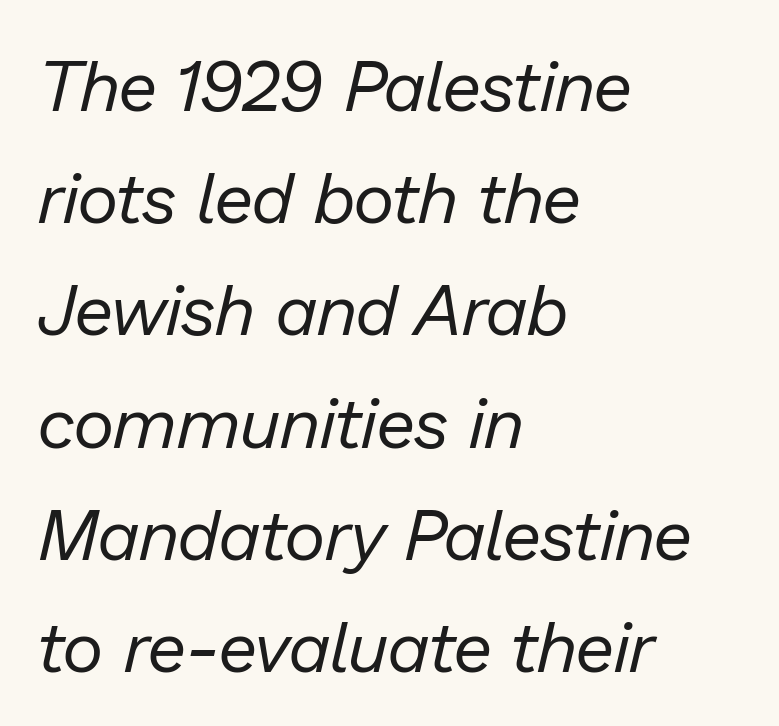
Q: Is the text bold? A: No.
Q: Is the text italic (slanted)? A: Yes, it leans right by about 13 degrees.
Q: Is the text underlined? A: No.
Q: How is the paragraph aligned? A: Left-aligned.
Q: Is the spacing between letters normal or unusually wide? A: Normal.
Q: Is the spacing between lines tight, normal or loose? A: Normal.
Q: Width (condensed, normal, or wide)? A: Normal.
Q: Stroke contrast? A: Low.
Q: x-height? A: Medium.
Q: Monospaced? A: No.
